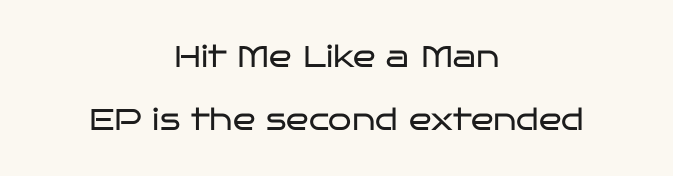
Look at the tracking — it's just the regular setting, nothing added. The passage shown is typeset with a sans-serif family. The letters advance in unequal steps, a hallmark of proportional type. Tall strokes in this sample are plumb rather than angled.
